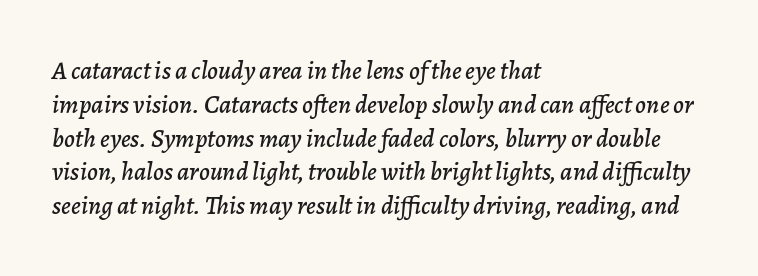
Q: Is the text italic (slanted)? A: Yes, it leans right by about 7 degrees.
Q: Is the text underlined? A: No.
Q: How is the paragraph aligned? A: Left-aligned.
Q: Is the spacing between letters normal or unusually wide? A: Normal.
Q: Is the spacing between lines tight, normal or loose? A: Normal.
